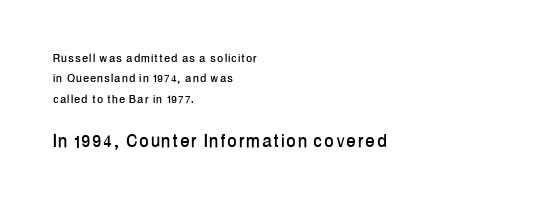
Q: Is the text italic (slanted)? A: No, it is upright.
Q: Is the text underlined? A: No.
Q: How is the paragraph aligned? A: Left-aligned.
Q: Is the spacing between lines tight, normal or loose? A: Normal.
Q: Which block of text is set in a larger size, the first (top) or the second (bottom)? A: The second (bottom) one.
